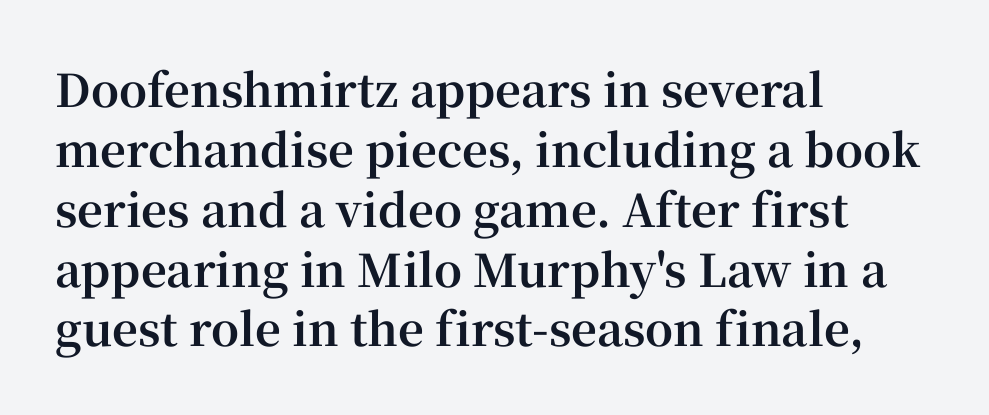
Q: Is the text bold? A: Yes.
Q: Is the text italic (slanted)? A: No, it is upright.
Q: Is the typeface a serif or a sans-serif typeface? A: Serif.
Q: Is the text underlined? A: No.
Q: How is the paragraph aligned? A: Left-aligned.
Q: Is the spacing between letters normal or unusually wide? A: Normal.
Q: Is the spacing between lines tight, normal or loose? A: Normal.
Q: Width (condensed, normal, or wide)? A: Normal.
Q: Stroke contrast? A: High.
Q: x-height? A: Medium.
Q: Monospaced? A: No.
